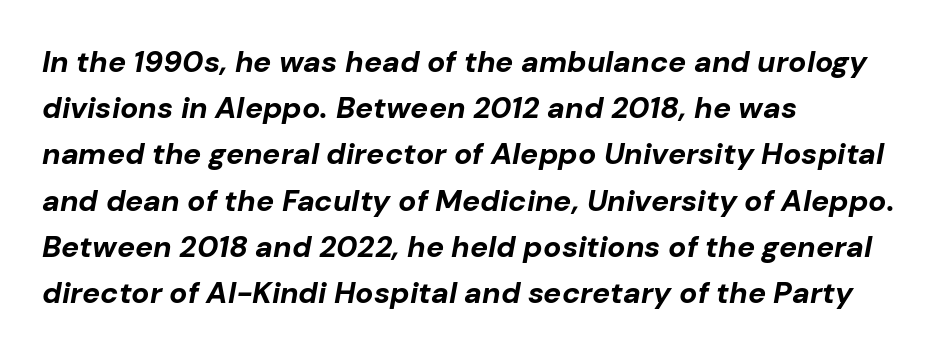
Q: Is the text bold? A: Yes.
Q: Is the text italic (slanted)? A: Yes, it leans right by about 10 degrees.
Q: Is the text underlined? A: No.
Q: How is the paragraph aligned? A: Left-aligned.
Q: Is the spacing between letters normal or unusually wide? A: Normal.
Q: Is the spacing between lines tight, normal or loose? A: Normal.
Q: Width (condensed, normal, or wide)? A: Normal.
Q: Stroke contrast? A: Low.
Q: x-height? A: Medium.
Q: Monospaced? A: No.
